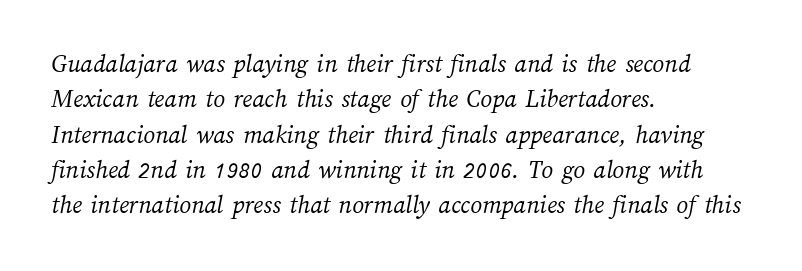
The image shows 26 px text type; set left-aligned, normal line spacing (1.36x), normal letter spacing, not underlined.
